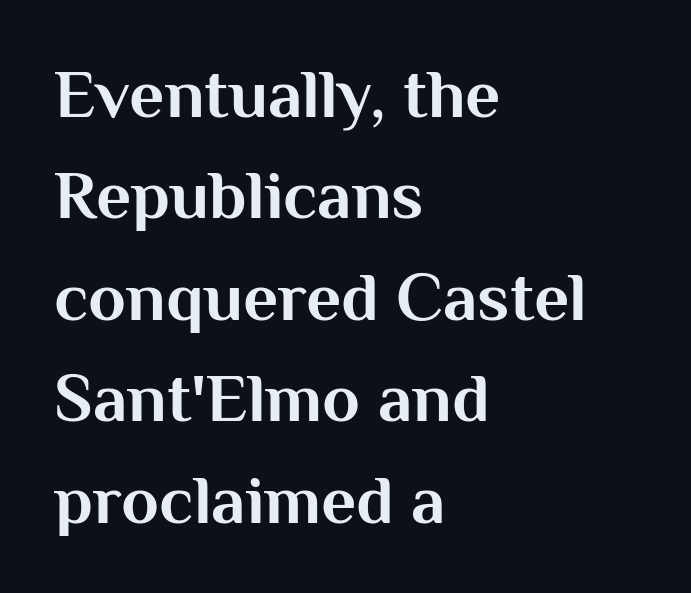
Q: Is the text bold? A: Yes.
Q: Is the text italic (slanted)? A: No, it is upright.
Q: Is the typeface a serif or a sans-serif typeface? A: Sans-serif.
Q: Is the text underlined? A: No.
Q: How is the paragraph aligned? A: Left-aligned.
Q: Is the spacing between letters normal or unusually wide? A: Normal.
Q: Is the spacing between lines tight, normal or loose? A: Normal.
Q: Width (condensed, normal, or wide)? A: Normal.
Q: Stroke contrast? A: Medium.
Q: x-height? A: Medium.
Q: Monospaced? A: No.
